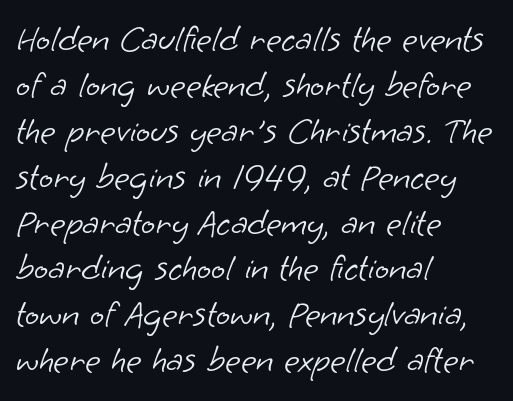
The image shows 37 px light sans-serif type; set left-aligned, line spacing 1.24x, normal letter spacing, not underlined; low stroke contrast and a small x-height.
